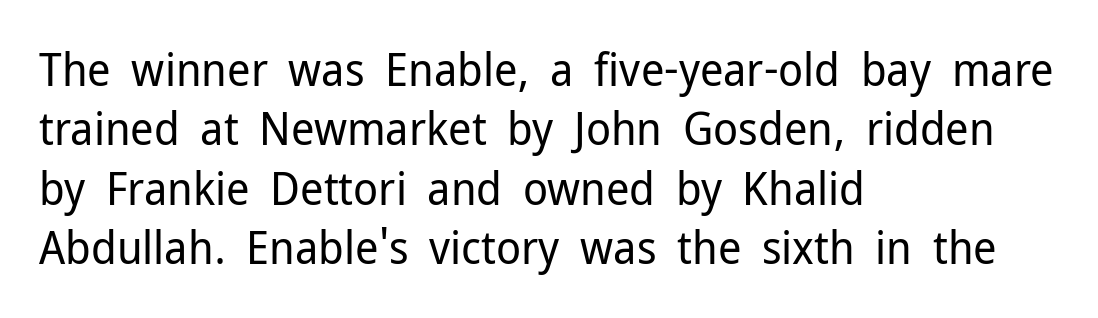
{"serif": "no", "italic": "no", "bold": "no", "weight": "regular", "width": "normal", "stroke_contrast": "low", "x_height": "medium", "monospaced": "no", "underline": "no", "align": "left", "line_spacing": "normal", "line_spacing_ratio": 1.29, "letter_spacing": "normal", "letter_spacing_em": 0.0, "glyph_px": 46}
